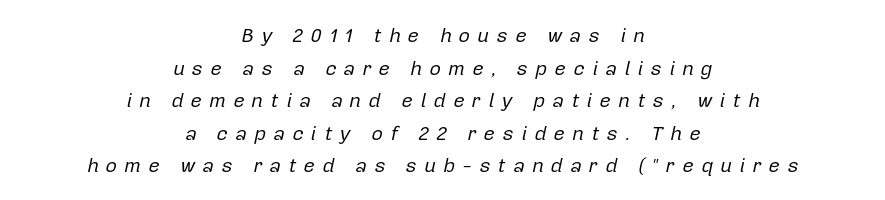
{"italic": "yes", "lean": "right", "slant_degrees": 12, "bold": "no", "underline": "no", "align": "center", "line_spacing": "normal", "line_spacing_ratio": 1.63, "letter_spacing": "wide", "letter_spacing_em": 0.36, "glyph_px": 20}
